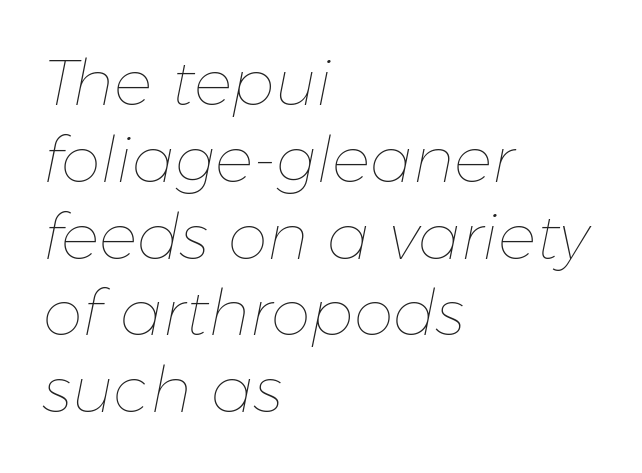
Looking at the ascenders, they clearly lean. Horizontal alignment here is leftward, the default for most running prose. Rule under the text: the space is simply empty. Is the stroke heavy? The answer is a plain regular-or-lighter.
